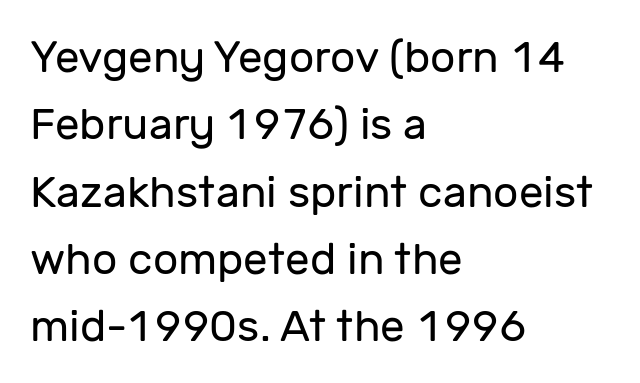
Q: Is the text bold? A: No.
Q: Is the text italic (slanted)? A: No, it is upright.
Q: Is the typeface a serif or a sans-serif typeface? A: Sans-serif.
Q: Is the text underlined? A: No.
Q: How is the paragraph aligned? A: Left-aligned.
Q: Is the spacing between letters normal or unusually wide? A: Normal.
Q: Is the spacing between lines tight, normal or loose? A: Normal.
Q: Width (condensed, normal, or wide)? A: Normal.
Q: Stroke contrast? A: Low.
Q: x-height? A: Medium.
Q: Monospaced? A: No.
